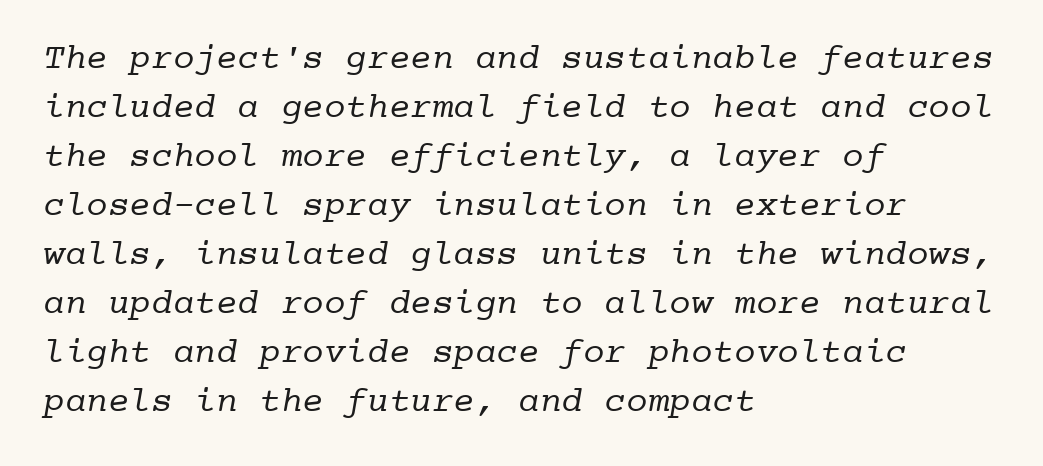
Glyph-to-glyph distance matches everyday printed text. Which margin do the lines hug? The left one — the right edge is uneven. The space beneath each line is pristine and unruled. The passage shown is typed in a monospace face where columns stay perfectly aligned. The rendering shows small feet on the letterforms — a serif design. The vertical gap from one line to the next is medium.
